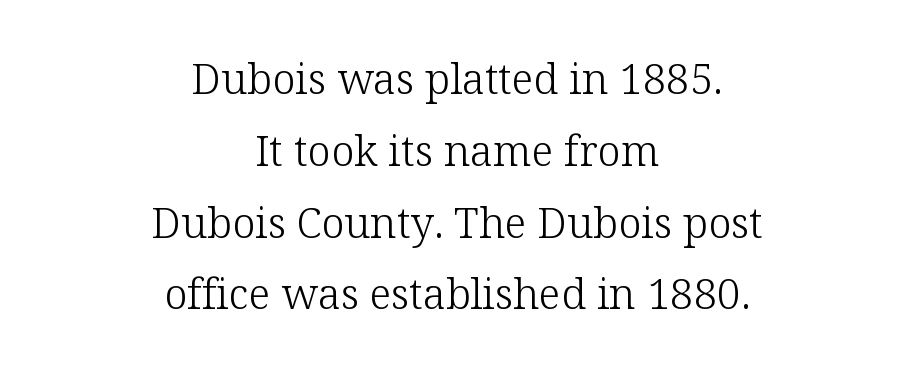
A typesetter would call this proportional, since set widths differ per character. Characters follow at the spacing the type designer built in. The rendering positions every line midway between the sides. Glance below the letters and you will spot only blank space.
